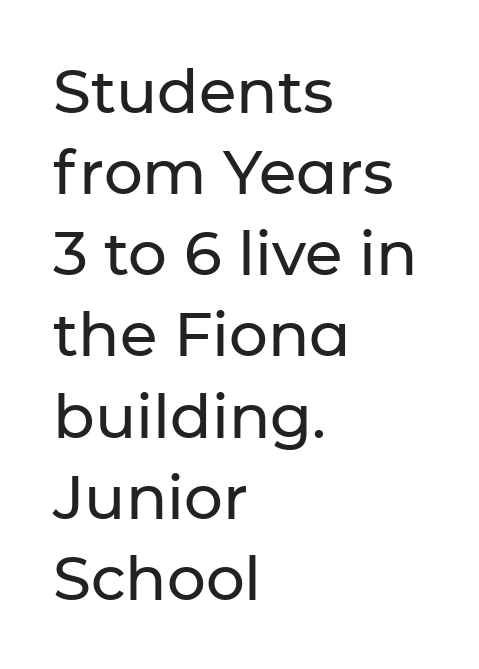
Standard letterfit; no display-style spreading of the glyphs. Nobody drew a line under any word here. The letters carry no serifs — their stems end cleanly without finishing strokes. Notice how descenders clear the ascenders below comfortably — that's standard leading. Posture: upright roman.
